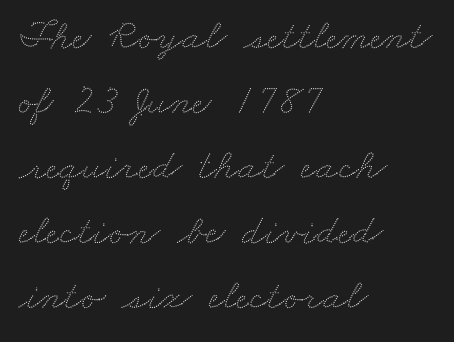
The image shows 42 px wide type; set left-aligned, normal line spacing (1.55x), normal letter spacing, not underlined; low stroke contrast and a small x-height.
